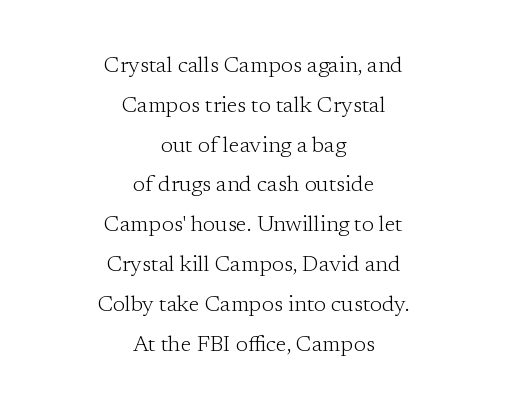
Q: Is the text bold? A: No.
Q: Is the text italic (slanted)? A: No, it is upright.
Q: Is the text underlined? A: No.
Q: How is the paragraph aligned? A: Centered.
Q: Is the spacing between letters normal or unusually wide? A: Normal.
